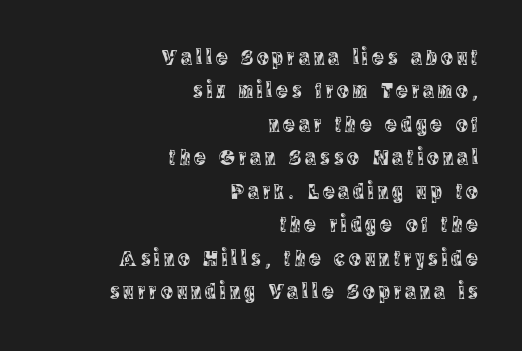
{"italic": "no", "underline": "no", "align": "right", "line_spacing": "normal", "line_spacing_ratio": 1.52, "glyph_px": 22}
